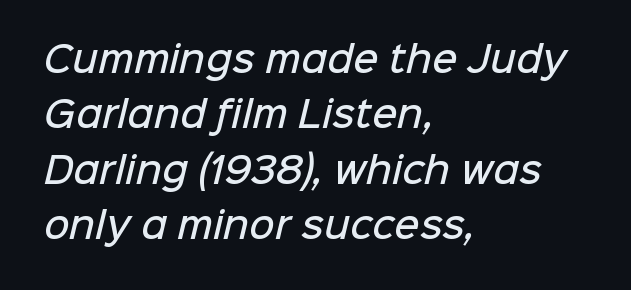
{"serif": "no", "bold": "semi", "weight": "semibold", "width": "normal", "stroke_contrast": "low", "x_height": "medium", "monospaced": "no", "underline": "no", "align": "left", "line_spacing": "normal", "line_spacing_ratio": 1.58, "letter_spacing": "normal", "letter_spacing_em": 0.0, "glyph_px": 35}
